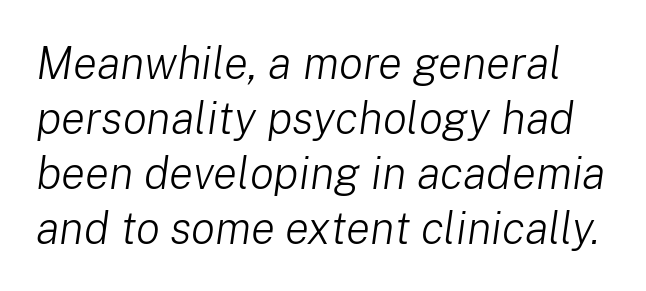
The image shows 45 px light type, italic (leaning right); set line spacing 1.22x, normal letter spacing, not underlined; low stroke contrast and a medium x-height.
